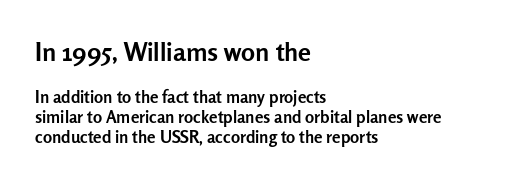
Designer's note — italics off, roman on. Caption: bold face, heavy strokes. These lines keep a tight, regular rhythm from letter to letter. Words float on clear page, feet unadorned. Notice how the passage keeps a crisp vertical edge on the left only.
